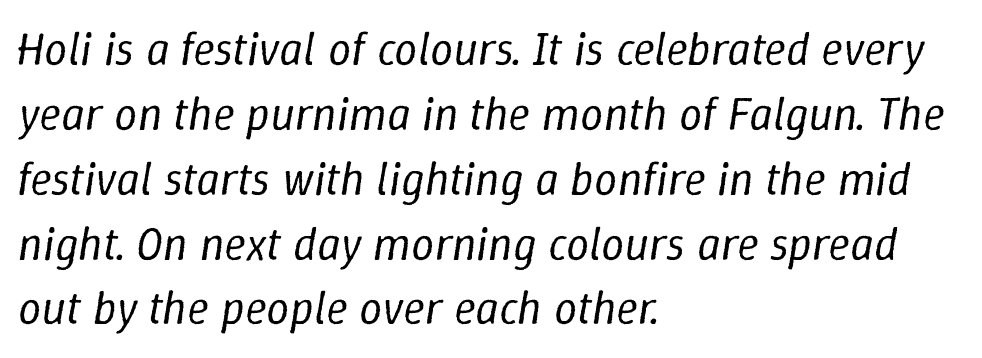
Varying glyph widths throughout — classic text-font behaviour. No chunkiness to these letters — they're not bold. Type without underlining. The letterforms sit shoulder to shoulder at normal distance.
